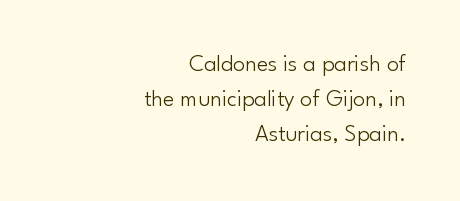
The image shows 24 px text type, upright; set right-aligned, normal line spacing (1.45x), normal letter spacing, not underlined.
